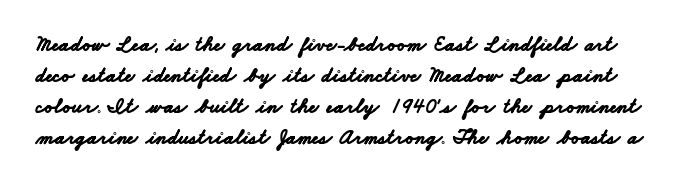
Honestly, the letter spacing is just normal — you wouldn't notice it. Its strokes are broad and dark, the hallmark of bold type. The vertical gap from one line to the next is medium. Beneath every word, the page is bare.
